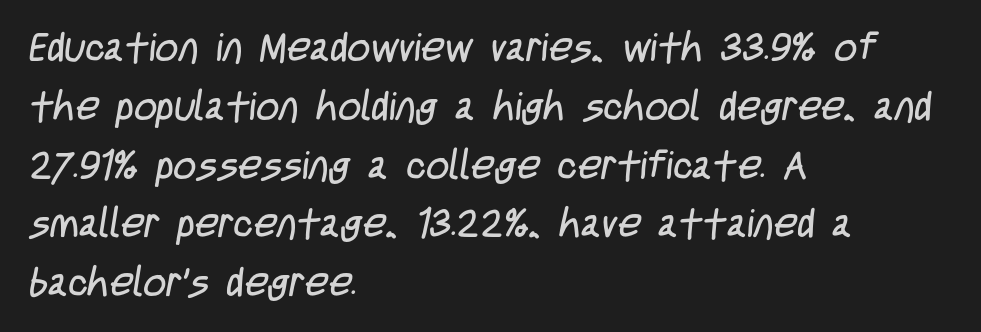
The letterforms sit at book weight or below. This sample has the flowing, uneven cadence of proportional lettering. Whoever set this chose a conventional vertical rhythm. Each row of text sits above clean, open space. The rag falls on the right side of this text block.
